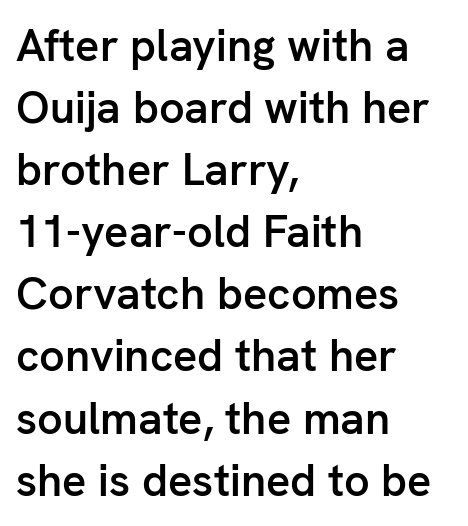
{"serif": "no", "italic": "no", "bold": "semi", "weight": "semibold", "width": "normal", "stroke_contrast": "low", "x_height": "medium", "monospaced": "no", "underline": "no", "align": "left", "line_spacing": "normal", "line_spacing_ratio": 1.38, "letter_spacing": "normal", "letter_spacing_em": 0.0, "glyph_px": 45}
